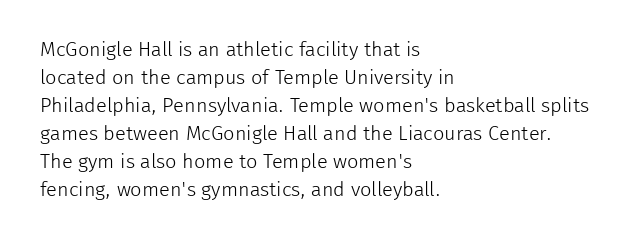
The image shows 20 px text type, upright; set left-aligned, normal line spacing (1.4x), normal letter spacing, not underlined.
